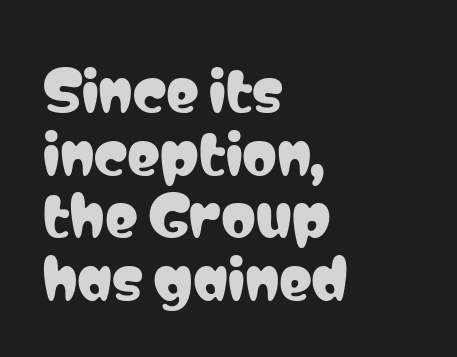
Q: Is the text italic (slanted)? A: No, it is upright.
Q: Is the typeface a serif or a sans-serif typeface? A: Sans-serif.
Q: Is the text underlined? A: No.
Q: How is the paragraph aligned? A: Left-aligned.
Q: Is the spacing between letters normal or unusually wide? A: Normal.
Q: Is the spacing between lines tight, normal or loose? A: Tight.
Q: Width (condensed, normal, or wide)? A: Condensed.
Q: Stroke contrast? A: Low.
Q: x-height? A: Medium.
Q: Monospaced? A: No.
